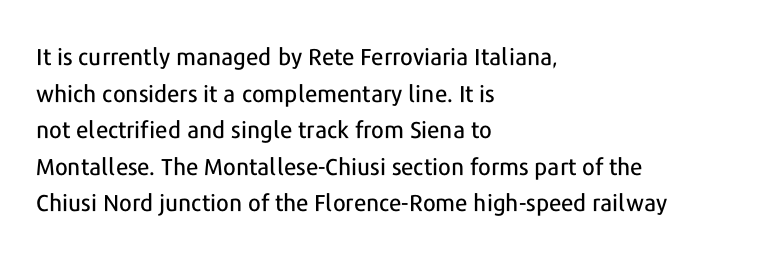
Rendered with straight, roman letterforms. Notice how the passage keeps a crisp vertical edge on the left only. A typesetter would call this leading conventional body-copy spacing. Is the letter spacing exaggerated? No — it looks like the ordinary default.
